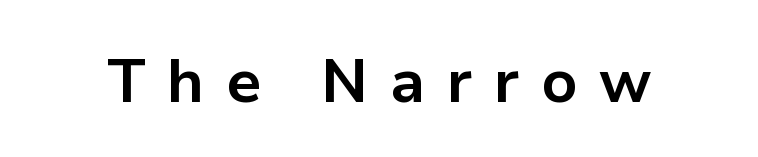
{"serif": "no", "italic": "no", "bold": "yes", "weight": "bold", "width": "normal", "stroke_contrast": "low", "x_height": "medium", "monospaced": "no", "underline": "no", "letter_spacing": "wide", "letter_spacing_em": 0.35, "glyph_px": 61}
